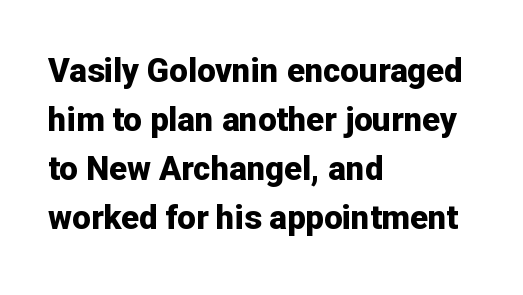
Just letters on the line, the space beneath them empty. Font category for this specimen: sans-serif. Proportional: the letters do not fall into vertical columns. Does extra space separate the letters? No, they use regular spacing. How would I describe the line gaps? Plain and ordinary.
